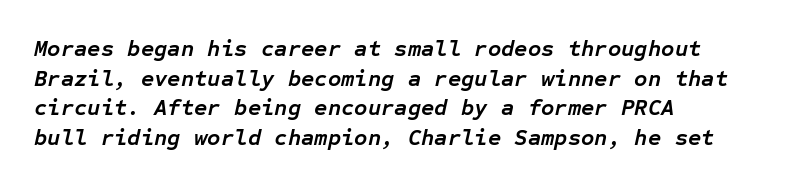
Q: Is the text bold? A: Yes.
Q: Is the text italic (slanted)? A: Yes, it leans right by about 12 degrees.
Q: Is the text underlined? A: No.
Q: How is the paragraph aligned? A: Left-aligned.
Q: Is the spacing between letters normal or unusually wide? A: Normal.
Q: Is the spacing between lines tight, normal or loose? A: Normal.
